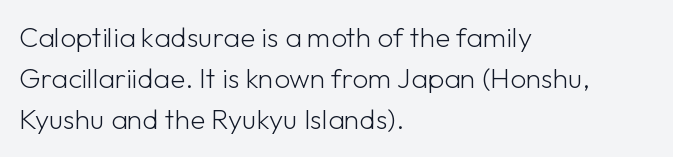
{"serif": "no", "italic": "no", "bold": "no", "weight": "light", "width": "normal", "stroke_contrast": "low", "x_height": "medium", "monospaced": "no", "underline": "no", "align": "left", "line_spacing": "normal", "line_spacing_ratio": 1.47, "letter_spacing": "normal", "letter_spacing_em": 0.0, "glyph_px": 28}
